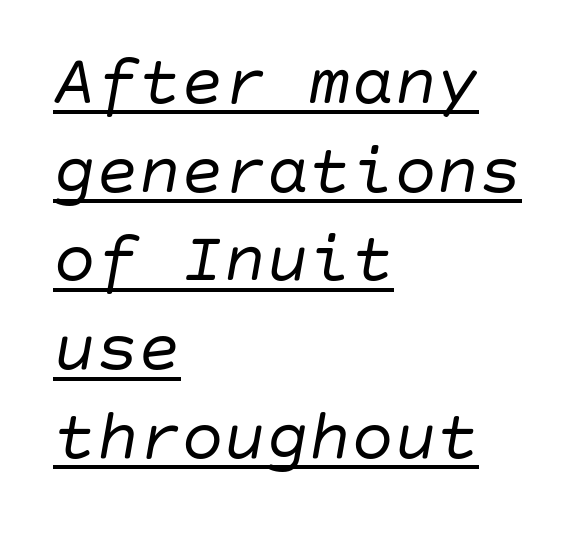
{"italic": "yes", "lean": "right", "slant_degrees": 10, "bold": "no", "weight": "regular", "width": "normal", "stroke_contrast": "low", "x_height": "large", "underline": "yes", "align": "left", "line_spacing": "normal", "line_spacing_ratio": 1.25, "letter_spacing": "normal", "letter_spacing_em": 0.0, "glyph_px": 71}
